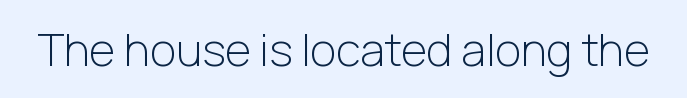
The text was rendered using a sans face with plain stroke endings. Tracking value appears to be zero — textbook default spacing. The cut favours lightness, reaching ordinary text weight at its darkest. This is the regular roman posture of the typeface. Spacing verdict: proportional, widths tailored to each character.
